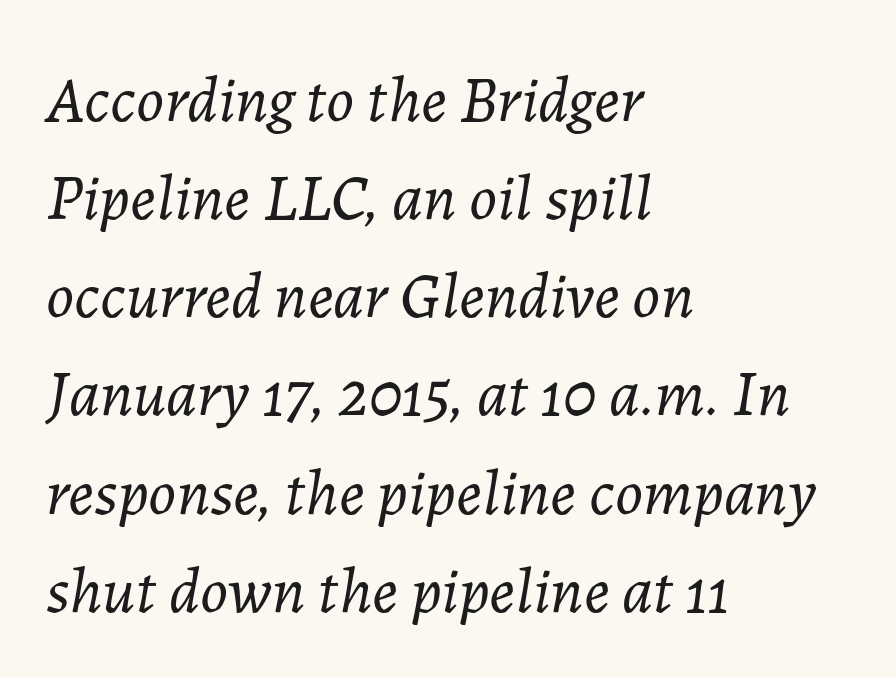
The image shows 65 px light type, italic (leaning right); set left-aligned, normal line spacing (1.51x), normal letter spacing, not underlined; low stroke contrast and a medium x-height.
